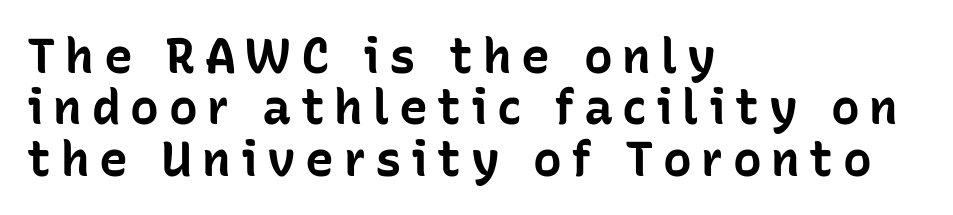
The image shows 48 px bold sans-serif type, upright; set left-aligned, tight line spacing (1.07x), unusually wide letter spacing (+0.2 em), not underlined; low stroke contrast and a medium x-height.
